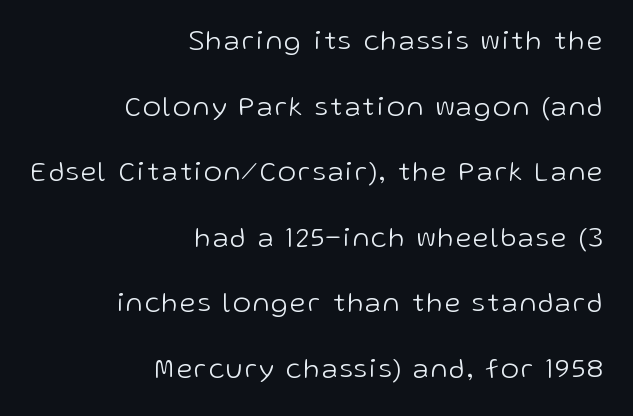
The image shows 27 px text type, upright; set right-aligned, loose line spacing (2.43x), not underlined.
